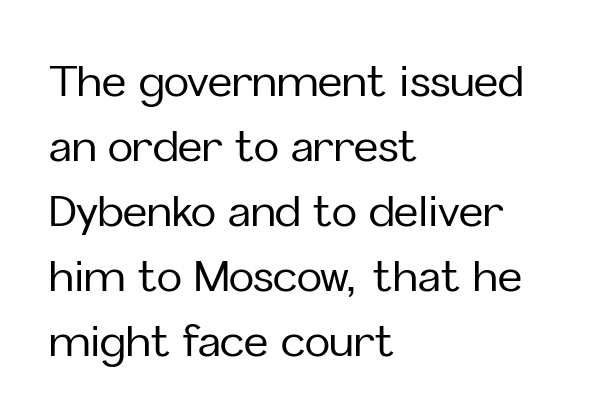
{"serif": "no", "italic": "no", "width": "normal", "stroke_contrast": "low", "x_height": "medium", "monospaced": "no", "underline": "no", "align": "left", "line_spacing": "normal", "line_spacing_ratio": 1.55, "letter_spacing": "normal", "letter_spacing_em": 0.0, "glyph_px": 42}
